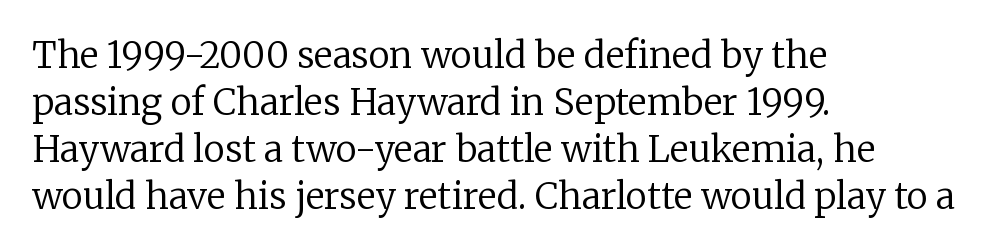
The image shows 36 px regular-weight serif type, upright; set left-aligned, normal line spacing (1.31x), normal letter spacing, not underlined; low stroke contrast and a medium x-height.
